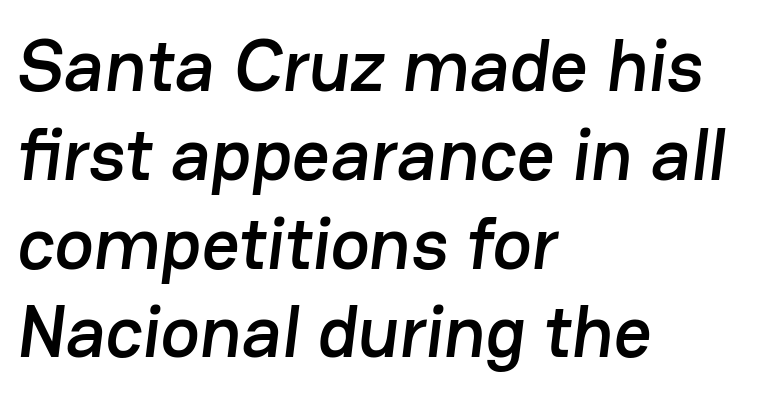
Q: Is the typeface a serif or a sans-serif typeface? A: Sans-serif.
Q: Is the text underlined? A: No.
Q: How is the paragraph aligned? A: Left-aligned.
Q: Is the spacing between letters normal or unusually wide? A: Normal.
Q: Width (condensed, normal, or wide)? A: Normal.
Q: Stroke contrast? A: Low.
Q: x-height? A: Medium.
Q: Monospaced? A: No.
